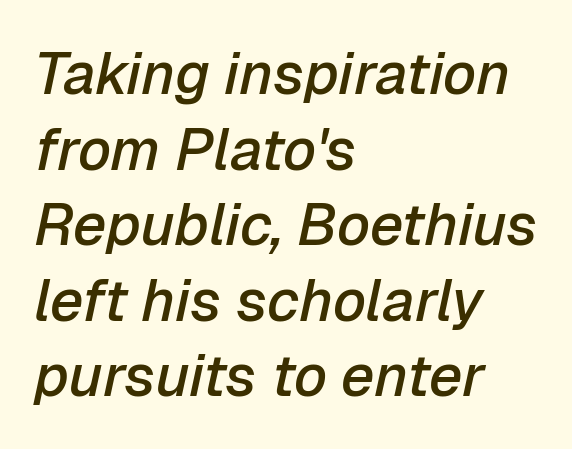
Q: Is the text bold? A: Semi-bold.
Q: Is the text italic (slanted)? A: Yes, it leans right by about 12 degrees.
Q: Is the text underlined? A: No.
Q: How is the paragraph aligned? A: Left-aligned.
Q: Is the spacing between letters normal or unusually wide? A: Normal.
Q: Is the spacing between lines tight, normal or loose? A: Normal.
Q: Width (condensed, normal, or wide)? A: Normal.
Q: Stroke contrast? A: Low.
Q: x-height? A: Medium.
Q: Monospaced? A: No.
